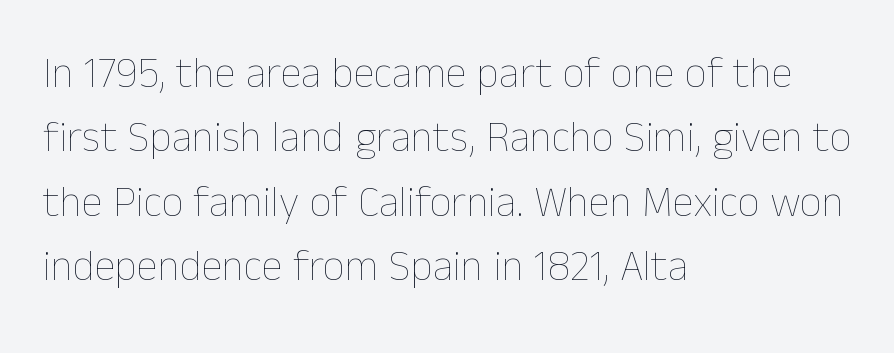
The typesetter chose a ragged-right arrangement here. Every character sits straight up, as roman type does. This sample uses plain, unmodified letter spacing. The specimen omits any rule beneath the text block's lines. Is this a fixed-width face? No — the glyphs have proportional, varying widths. Students, observe: this is what conventionally led text looks like.
